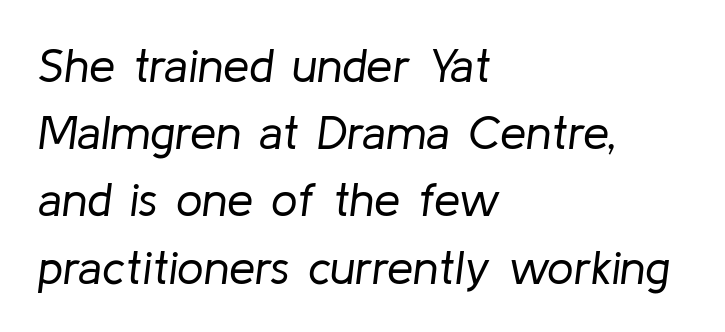
Q: Is the text bold? A: No.
Q: Is the text italic (slanted)? A: Yes, it leans right by about 8 degrees.
Q: Is the text underlined? A: No.
Q: How is the paragraph aligned? A: Left-aligned.
Q: Is the spacing between letters normal or unusually wide? A: Normal.
Q: Is the spacing between lines tight, normal or loose? A: Normal.
Q: Width (condensed, normal, or wide)? A: Normal.
Q: Stroke contrast? A: Low.
Q: x-height? A: Medium.
Q: Monospaced? A: No.
